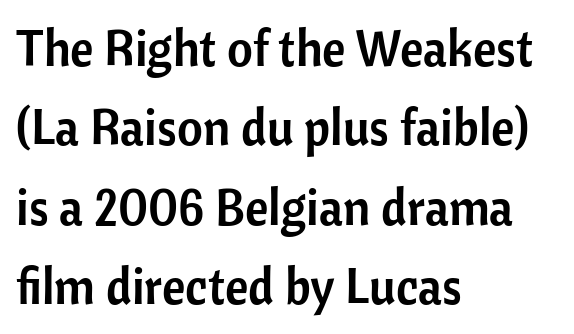
The image shows 50 px sans-serif type, upright; set left-aligned, normal line spacing (1.59x), normal letter spacing, not underlined; low stroke contrast and a medium x-height.
